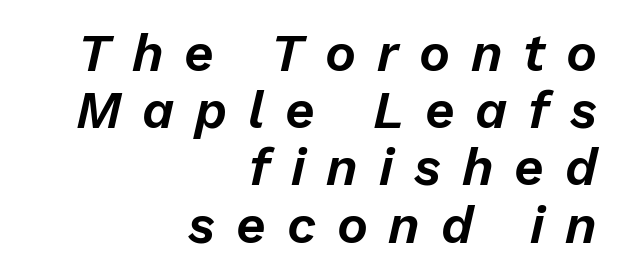
Q: Is the text italic (slanted)? A: Yes, it leans right by about 13 degrees.
Q: Is the text underlined? A: No.
Q: How is the paragraph aligned? A: Right-aligned.
Q: Is the spacing between letters normal or unusually wide? A: Unusually wide.
Q: Is the spacing between lines tight, normal or loose? A: Tight.
Q: Width (condensed, normal, or wide)? A: Normal.
Q: Stroke contrast? A: Low.
Q: x-height? A: Medium.
Q: Monospaced? A: No.
